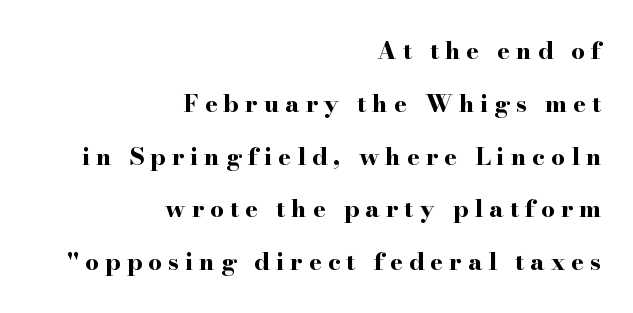
The image shows 24 px bold type, upright; set right-aligned, loose line spacing (2.2x), unusually wide letter spacing (+0.25 em), not underlined.
